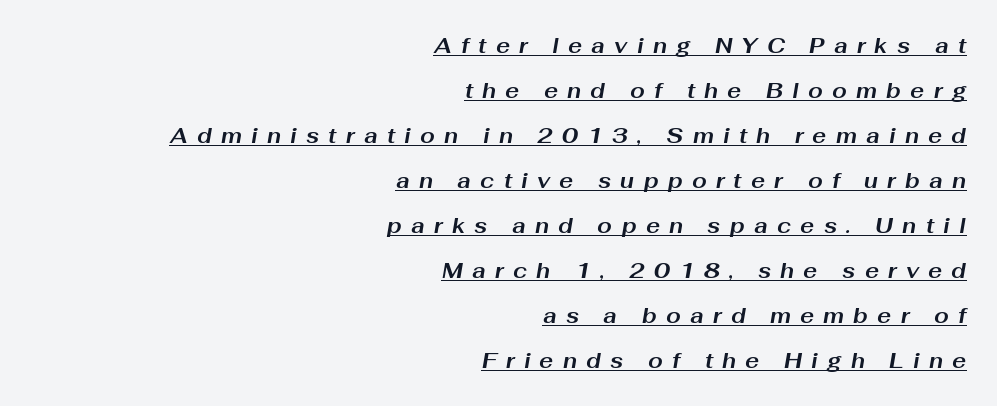
Q: Is the text bold? A: Yes.
Q: Is the text italic (slanted)? A: Yes, it leans right by about 10 degrees.
Q: Is the text underlined? A: Yes.
Q: How is the paragraph aligned? A: Right-aligned.
Q: Is the spacing between letters normal or unusually wide? A: Unusually wide.
Q: Is the spacing between lines tight, normal or loose? A: Loose.
